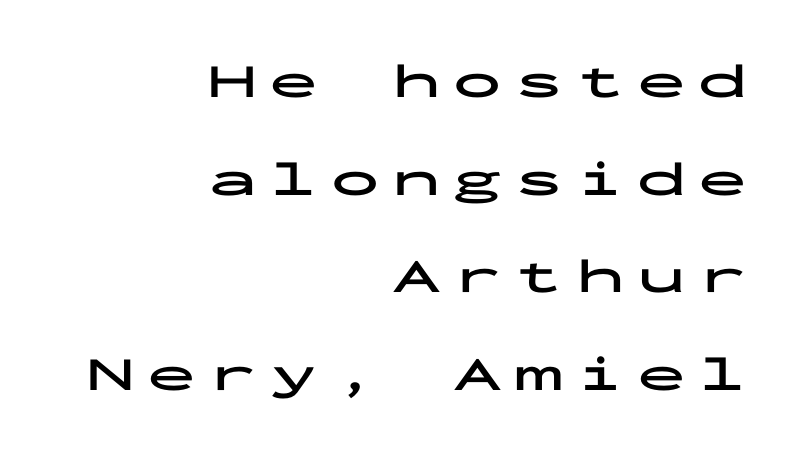
{"serif": "no", "italic": "no", "bold": "yes", "weight": "bold", "width": "wide", "stroke_contrast": "low", "x_height": "medium", "monospaced": "yes", "underline": "no", "align": "right", "line_spacing": "loose", "line_spacing_ratio": 1.99, "letter_spacing": "wide", "letter_spacing_em": 0.25, "glyph_px": 49}
